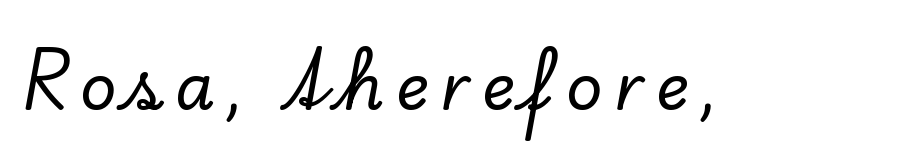
{"serif": "yes", "width": "normal", "stroke_contrast": "low", "x_height": "small", "monospaced": "no", "underline": "no", "glyph_px": 64}
